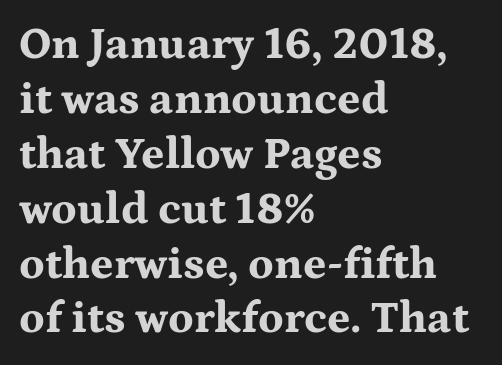
{"serif": "yes", "italic": "no", "bold": "yes", "weight": "bold", "width": "wide", "stroke_contrast": "medium", "x_height": "medium", "monospaced": "no", "underline": "no", "align": "left", "line_spacing_ratio": 1.22, "letter_spacing": "normal", "letter_spacing_em": 0.0, "glyph_px": 45}
